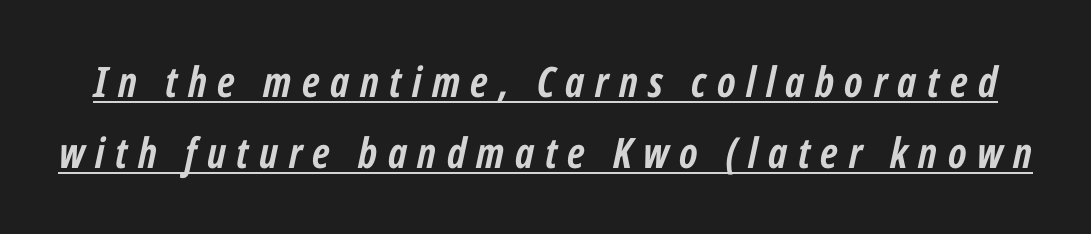
{"italic": "yes", "lean": "right", "slant_degrees": 12, "bold": "yes", "weight": "semibold", "width": "condensed", "stroke_contrast": "low", "x_height": "medium", "monospaced": "no", "underline": "yes", "line_spacing": "normal", "line_spacing_ratio": 1.7, "letter_spacing": "wide", "letter_spacing_em": 0.25, "glyph_px": 42}
